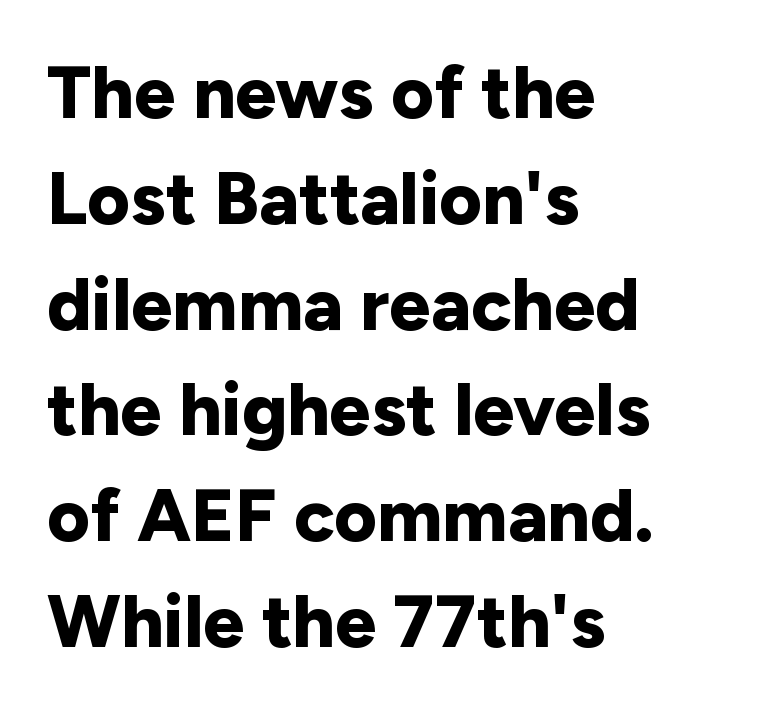
Q: Is the text bold? A: Yes.
Q: Is the text italic (slanted)? A: No, it is upright.
Q: Is the typeface a serif or a sans-serif typeface? A: Sans-serif.
Q: Is the text underlined? A: No.
Q: How is the paragraph aligned? A: Left-aligned.
Q: Is the spacing between letters normal or unusually wide? A: Normal.
Q: Is the spacing between lines tight, normal or loose? A: Normal.
Q: Width (condensed, normal, or wide)? A: Normal.
Q: Stroke contrast? A: Low.
Q: x-height? A: Medium.
Q: Monospaced? A: No.
